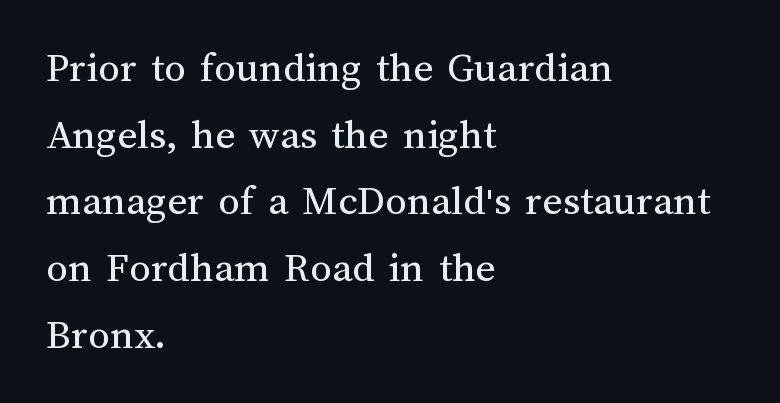
Q: Is the text bold? A: No.
Q: Is the text italic (slanted)? A: No, it is upright.
Q: Is the text underlined? A: No.
Q: How is the paragraph aligned? A: Left-aligned.
Q: Is the spacing between letters normal or unusually wide? A: Normal.
Q: Is the spacing between lines tight, normal or loose? A: Normal.
Q: Width (condensed, normal, or wide)? A: Normal.
Q: Stroke contrast? A: Medium.
Q: x-height? A: Medium.
Q: Monospaced? A: No.
